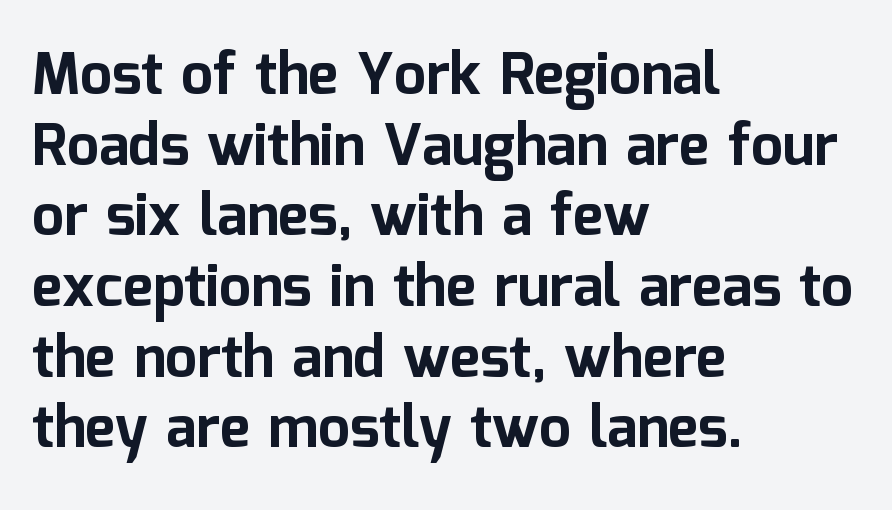
The image shows 57 px bold sans-serif type, upright; set left-aligned, line spacing 1.24x, normal letter spacing, not underlined; low stroke contrast and a medium x-height.
